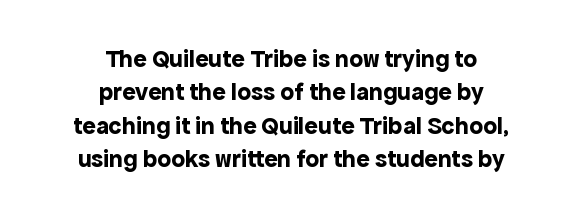
Q: Is the text bold? A: Yes.
Q: Is the text italic (slanted)? A: No, it is upright.
Q: Is the text underlined? A: No.
Q: How is the paragraph aligned? A: Centered.
Q: Is the spacing between letters normal or unusually wide? A: Normal.
Q: Is the spacing between lines tight, normal or loose? A: Normal.
